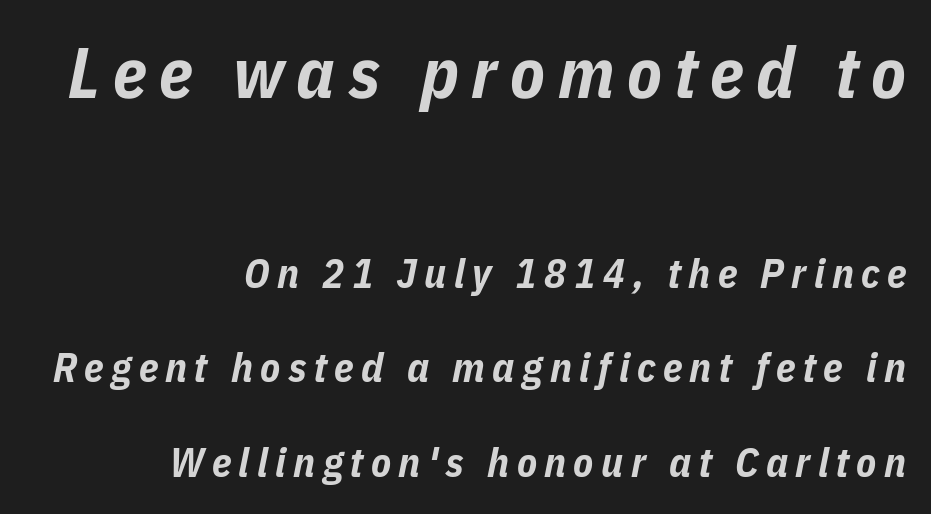
{"italic": "yes", "lean": "right", "slant_degrees": 11, "bold": "yes", "weight": "bold", "width": "condensed", "stroke_contrast": "low", "x_height": "medium", "monospaced": "no", "underline": "no", "align": "right", "line_spacing": "loose", "line_spacing_ratio": 2.3, "larger_block": "first", "size_ratio": 1.73, "glyph_px": 71}
